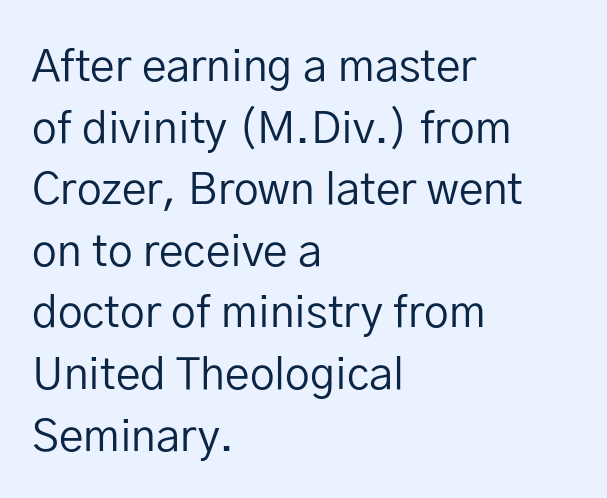
The image shows 44 px regular-weight sans-serif type, upright; set left-aligned, normal line spacing (1.4x), normal letter spacing, not underlined; low stroke contrast and a medium x-height.
